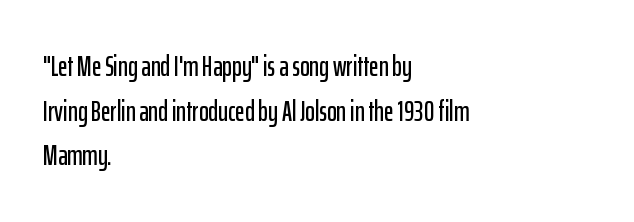
Q: Is the text italic (slanted)? A: No, it is upright.
Q: Is the typeface a serif or a sans-serif typeface? A: Sans-serif.
Q: Is the text underlined? A: No.
Q: How is the paragraph aligned? A: Left-aligned.
Q: Is the spacing between letters normal or unusually wide? A: Normal.
Q: Is the spacing between lines tight, normal or loose? A: Normal.
Q: Width (condensed, normal, or wide)? A: Condensed.
Q: Stroke contrast? A: Low.
Q: x-height? A: Medium.
Q: Monospaced? A: No.
